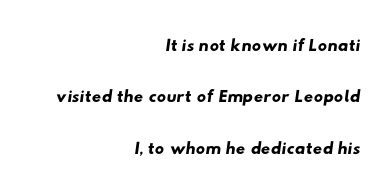
{"underline": "no", "align": "right", "line_spacing": "loose", "line_spacing_ratio": 1.98, "letter_spacing": "normal", "letter_spacing_em": 0.0, "glyph_px": 26}
